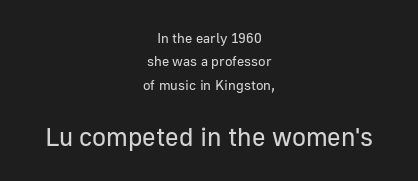
A bare baseline throughout the passage. Ascenders rise straight up at ninety degrees. Reading down the column, the eye jumps a familiar distance to each next line. Summary of weight: not heavy and not bold. Does the bottom block carry the larger type? Yes, it does.
